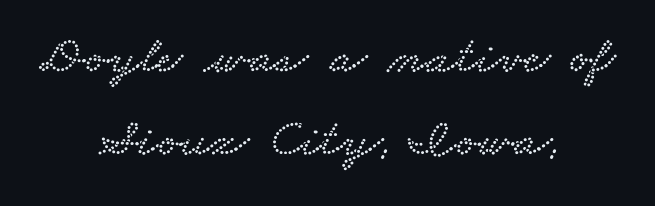
Q: Is the typeface a serif or a sans-serif typeface? A: Serif.
Q: Is the text underlined? A: No.
Q: How is the paragraph aligned? A: Centered.
Q: Is the spacing between letters normal or unusually wide? A: Normal.
Q: Is the spacing between lines tight, normal or loose? A: Normal.
Q: Width (condensed, normal, or wide)? A: Wide.
Q: Stroke contrast? A: Low.
Q: x-height? A: Small.
Q: Monospaced? A: No.
